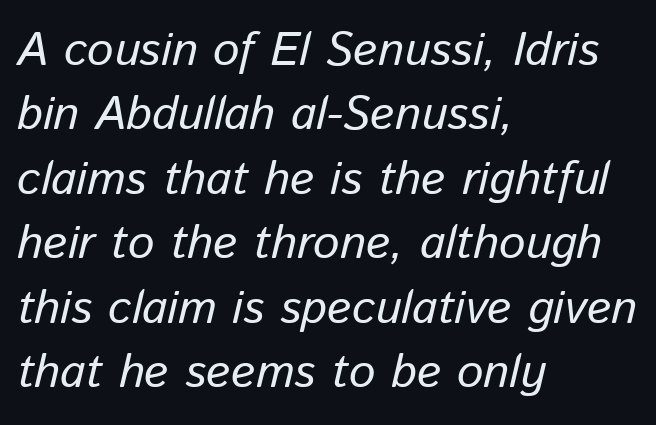
Q: Is the text italic (slanted)? A: Yes, it leans right by about 13 degrees.
Q: Is the text underlined? A: No.
Q: How is the paragraph aligned? A: Left-aligned.
Q: Is the spacing between letters normal or unusually wide? A: Normal.
Q: Is the spacing between lines tight, normal or loose? A: Normal.
Q: Width (condensed, normal, or wide)? A: Normal.
Q: Stroke contrast? A: Low.
Q: x-height? A: Medium.
Q: Monospaced? A: No.
